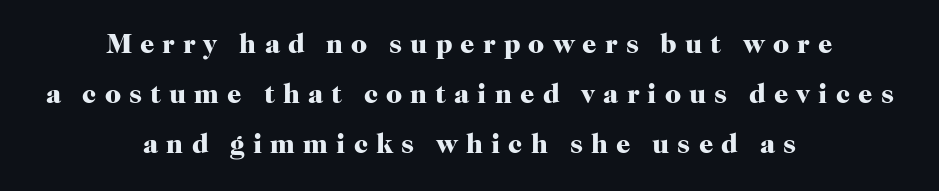
The image shows 28 px heavy serif type, upright; set centered, line spacing 1.78x, unusually wide letter spacing (+0.29 em), not underlined; high stroke contrast and a medium x-height.
